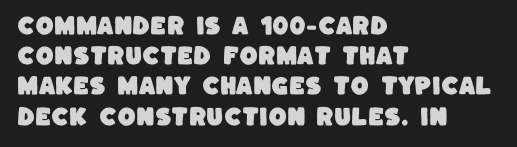
Lines of text with bare space underneath. A classic flush-left, rag-right setting is used for this passage. A typesetter would call this leading conventional body-copy spacing. This rendering leaves character spacing at its baseline value.
